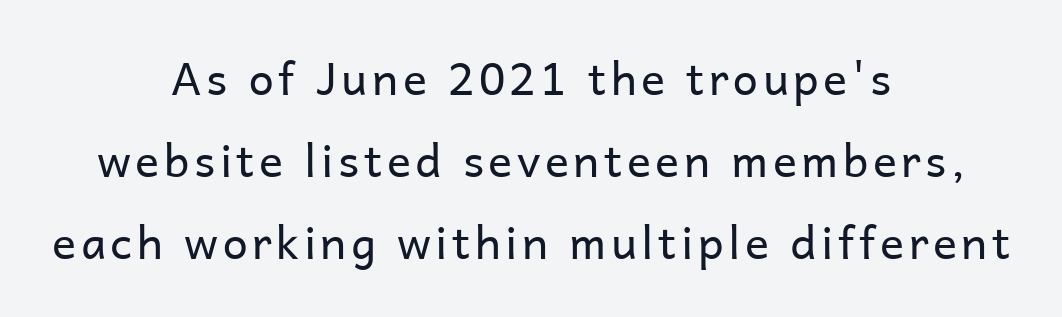
The image shows 45 px regular-weight sans-serif type, upright; set centered, line spacing 1.82x, not underlined; low stroke contrast and a medium x-height.
